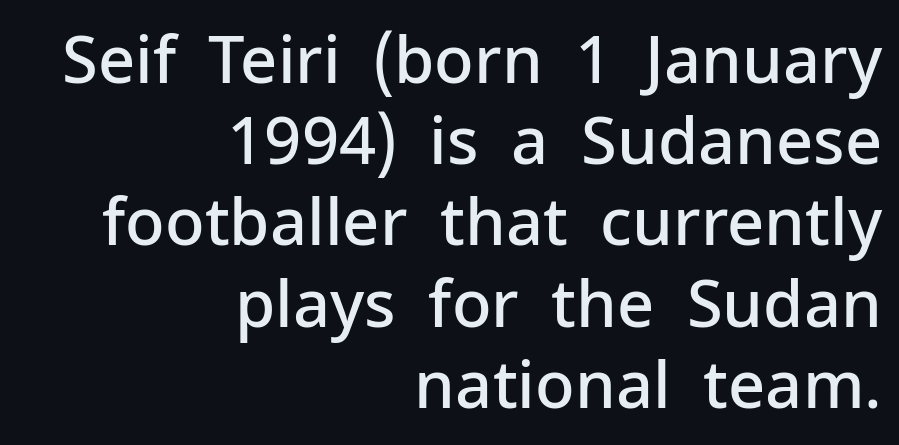
{"serif": "no", "italic": "no", "bold": "semi", "weight": "semibold", "width": "normal", "stroke_contrast": "low", "x_height": "medium", "monospaced": "no", "underline": "no", "align": "right", "line_spacing": "normal", "line_spacing_ratio": 1.25, "letter_spacing": "normal", "letter_spacing_em": 0.0, "glyph_px": 65}
